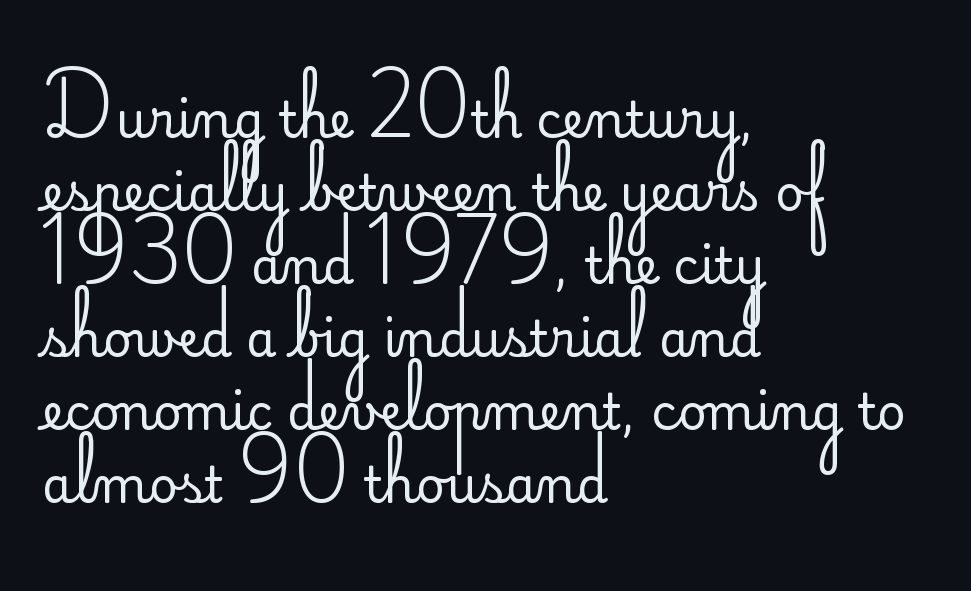
The image shows 49 px regular-weight sans-serif type, upright; set left-aligned, normal line spacing (1.49x), normal letter spacing, not underlined; low stroke contrast and a small x-height.
